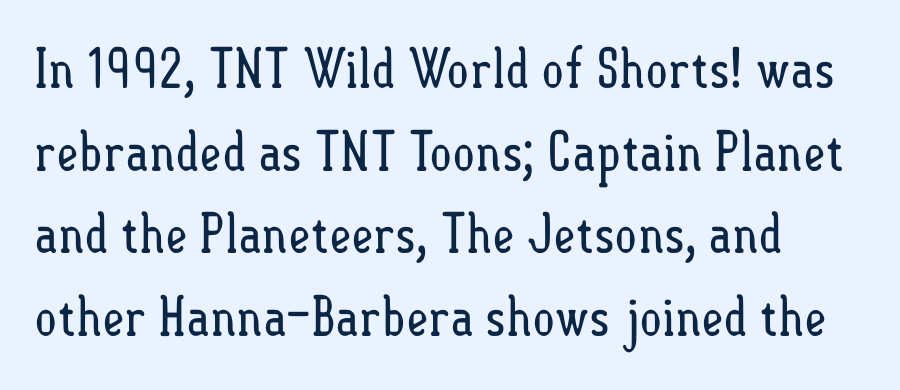
Q: Is the text bold? A: No.
Q: Is the text italic (slanted)? A: No, it is upright.
Q: Is the text underlined? A: No.
Q: Is the spacing between letters normal or unusually wide? A: Normal.
Q: Is the spacing between lines tight, normal or loose? A: Normal.
Q: Width (condensed, normal, or wide)? A: Condensed.
Q: Stroke contrast? A: Low.
Q: x-height? A: Small.
Q: Monospaced? A: No.
